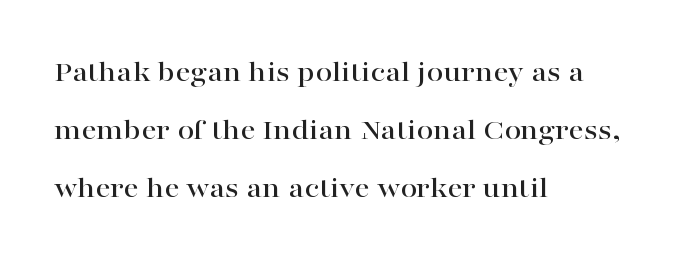
Regarding leading, the lines here are spaced well apart. Rule under the text: the space is simply empty. Examine the stroke ends and you'll spot serifs. These lines are rendered in a variable-pitch font. All the whitespace from short lines collects on the right.
